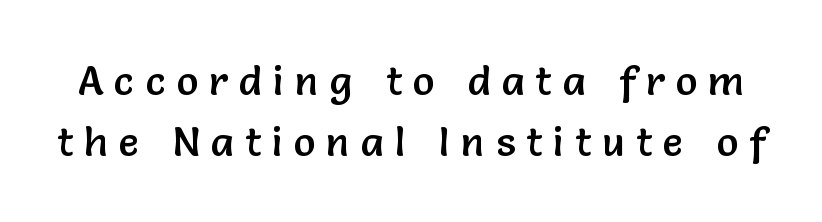
Rows of type keep a routine distance in the vertical direction. Typographically, this falls in the sans-serif category. The specimen omits any rule beneath the text block's lines. Caption: expanded tracking, letters set apart. This sample has the flowing, uneven cadence of proportional lettering.
